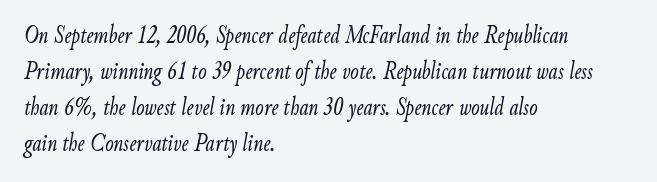
Q: Is the text bold? A: No.
Q: Is the text italic (slanted)? A: Yes, it leans right by about 9 degrees.
Q: Is the text underlined? A: No.
Q: How is the paragraph aligned? A: Left-aligned.
Q: Is the spacing between letters normal or unusually wide? A: Normal.
Q: Is the spacing between lines tight, normal or loose? A: Normal.
